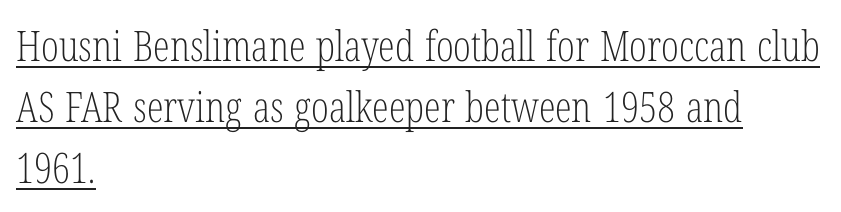
Q: Is the text bold? A: No.
Q: Is the text italic (slanted)? A: No, it is upright.
Q: Is the typeface a serif or a sans-serif typeface? A: Serif.
Q: Is the text underlined? A: Yes.
Q: How is the paragraph aligned? A: Left-aligned.
Q: Is the spacing between letters normal or unusually wide? A: Normal.
Q: Is the spacing between lines tight, normal or loose? A: Normal.
Q: Width (condensed, normal, or wide)? A: Condensed.
Q: Stroke contrast? A: Low.
Q: x-height? A: Medium.
Q: Monospaced? A: No.
